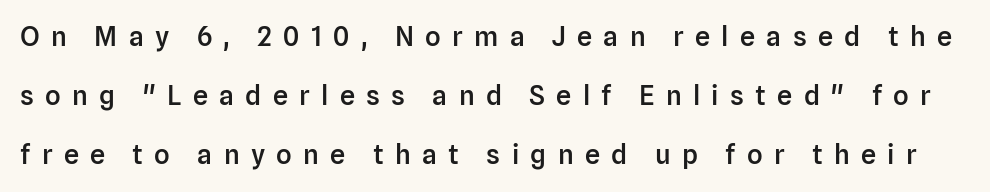
Q: Is the text bold? A: Semi-bold.
Q: Is the text italic (slanted)? A: No, it is upright.
Q: Is the text underlined? A: No.
Q: Is the spacing between letters normal or unusually wide? A: Unusually wide.
Q: Is the spacing between lines tight, normal or loose? A: Loose.
